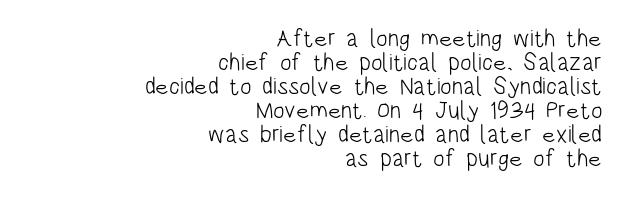
Q: Is the text bold? A: No.
Q: Is the text italic (slanted)? A: No, it is upright.
Q: Is the text underlined? A: No.
Q: How is the paragraph aligned? A: Right-aligned.
Q: Is the spacing between letters normal or unusually wide? A: Normal.
Q: Is the spacing between lines tight, normal or loose? A: Tight.
